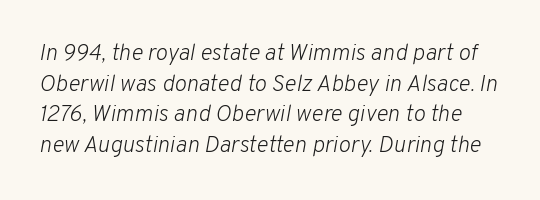
The image shows 23 px text type, italic (leaning right); set normal line spacing (1.33x), normal letter spacing, not underlined.
